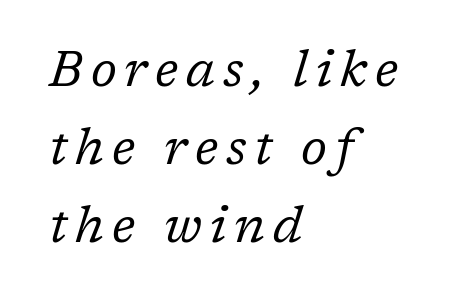
Leading matches the norm, producing a regular column. Only glyphs here, with clear space below each row. Serif or sans? Serif — the stroke terminals have little feet. Vertical stems look standard width or narrower in stroke.
